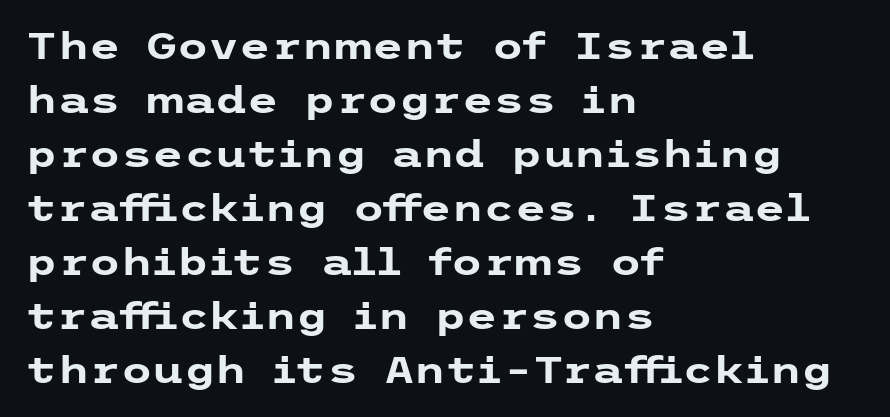
The image shows 36 px heavy, wide sans-serif type, upright; set left-aligned, normal line spacing (1.5x), normal letter spacing, not underlined; low stroke contrast and a medium x-height.
